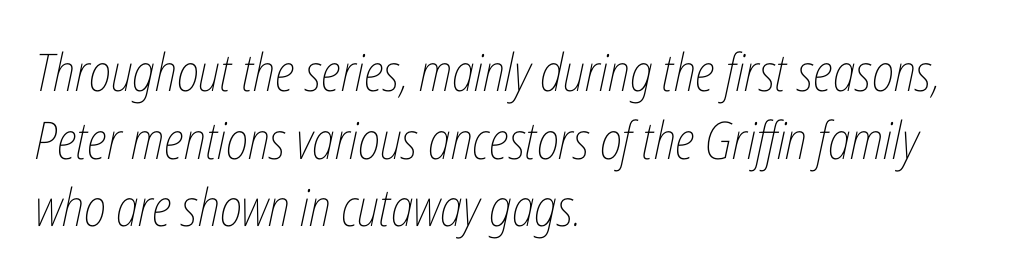
Q: Is the text bold? A: No.
Q: Is the text italic (slanted)? A: Yes, it leans right by about 12 degrees.
Q: Is the text underlined? A: No.
Q: How is the paragraph aligned? A: Left-aligned.
Q: Is the spacing between letters normal or unusually wide? A: Normal.
Q: Is the spacing between lines tight, normal or loose? A: Normal.
Q: Width (condensed, normal, or wide)? A: Condensed.
Q: Stroke contrast? A: Low.
Q: x-height? A: Medium.
Q: Monospaced? A: No.
